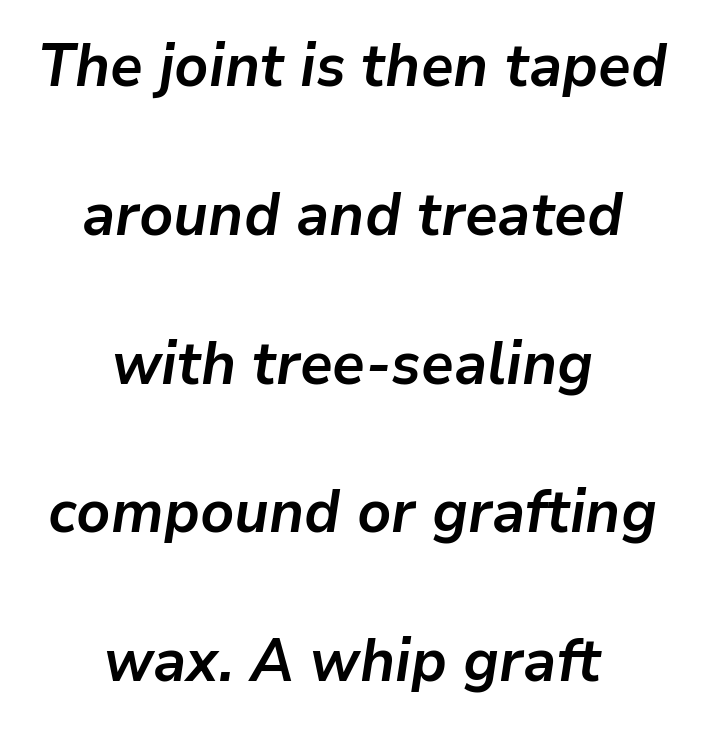
The image shows 60 px semibold type, italic (leaning right); set centered, loose line spacing (2.48x), normal letter spacing, not underlined; low stroke contrast and a medium x-height.
